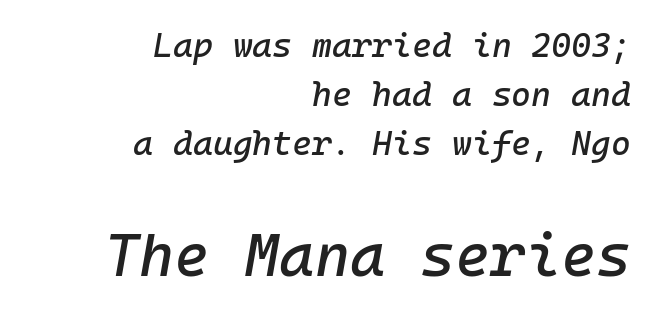
The following chunk of copy outweighs the initial chunk in type size. Lines of text with bare space underneath. Slant detected: the letters are inclined. Tracking value appears to be zero — textbook default spacing. This block has exactly the height ordinary leading produces.
